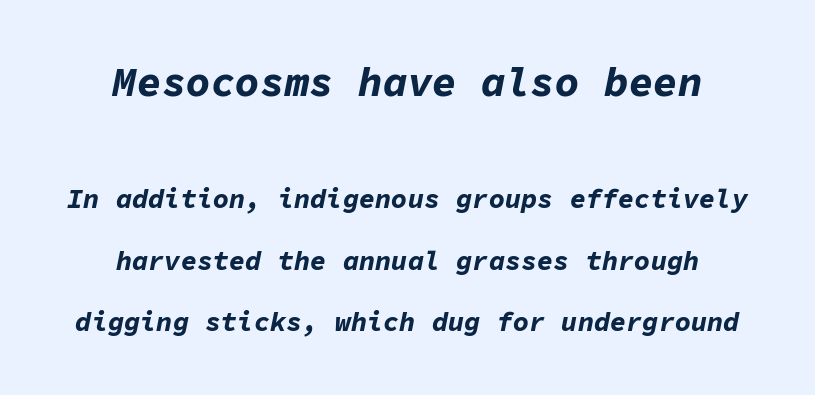
The image shows 41 px bold type, italic (leaning right), monospaced; set centered, loose line spacing (2.28x), normal letter spacing, not underlined; the first (top) block is 1.52x larger; low stroke contrast and a medium x-height.
